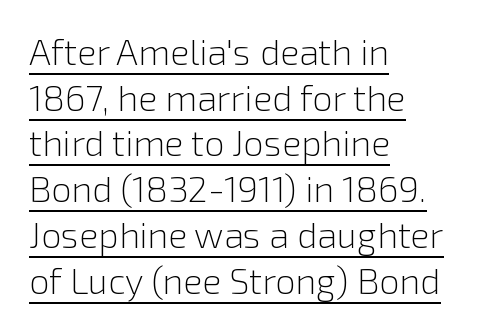
Q: Is the text bold? A: No.
Q: Is the text italic (slanted)? A: No, it is upright.
Q: Is the typeface a serif or a sans-serif typeface? A: Sans-serif.
Q: Is the text underlined? A: Yes.
Q: How is the paragraph aligned? A: Left-aligned.
Q: Is the spacing between letters normal or unusually wide? A: Normal.
Q: Is the spacing between lines tight, normal or loose? A: Normal.
Q: Width (condensed, normal, or wide)? A: Normal.
Q: x-height? A: Medium.
Q: Monospaced? A: No.
